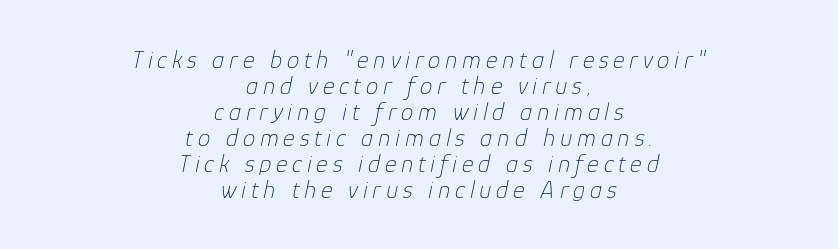
{"italic": "yes", "lean": "right", "slant_degrees": 12, "bold": "no", "underline": "no", "align": "center", "line_spacing": "tight", "line_spacing_ratio": 1.04, "glyph_px": 25}
